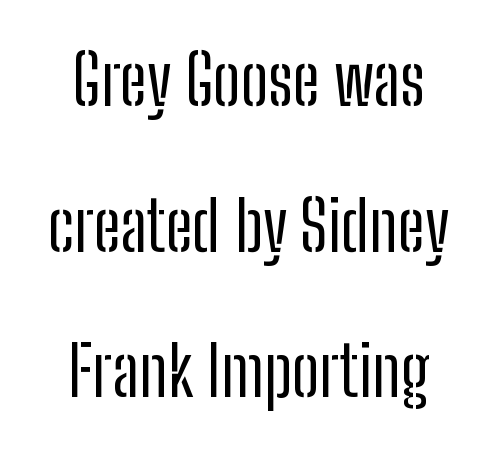
{"serif": "no", "italic": "no", "bold": "no", "weight": "regular", "width": "condensed", "stroke_contrast": "low", "x_height": "medium", "monospaced": "no", "underline": "no", "line_spacing": "loose", "line_spacing_ratio": 2.11, "letter_spacing": "normal", "letter_spacing_em": 0.0, "glyph_px": 69}
